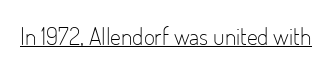
Underlined type. When letters stand straight like this, we call the style roman or upright. The line texture is even and compact thanks to regular tracking. The strokes carry an ordinary text weight at most.
